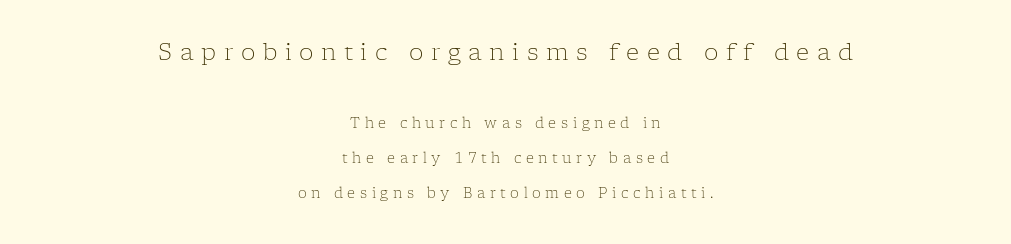
Q: Is the text bold? A: No.
Q: Is the text italic (slanted)? A: No, it is upright.
Q: Is the text underlined? A: No.
Q: How is the paragraph aligned? A: Centered.
Q: Is the spacing between letters normal or unusually wide? A: Unusually wide.
Q: Is the spacing between lines tight, normal or loose? A: Loose.
Q: Which block of text is set in a larger size, the first (top) or the second (bottom)? A: The first (top) one.
